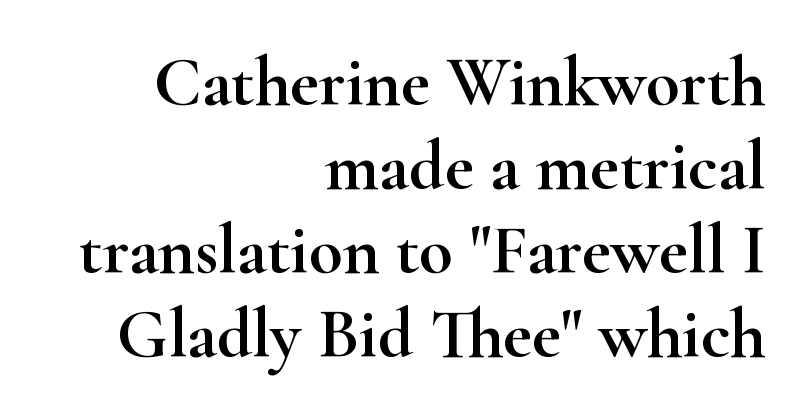
Q: Is the text italic (slanted)? A: No, it is upright.
Q: Is the typeface a serif or a sans-serif typeface? A: Serif.
Q: Is the text underlined? A: No.
Q: How is the paragraph aligned? A: Right-aligned.
Q: Is the spacing between letters normal or unusually wide? A: Normal.
Q: Width (condensed, normal, or wide)? A: Wide.
Q: Stroke contrast? A: High.
Q: x-height? A: Small.
Q: Monospaced? A: No.
